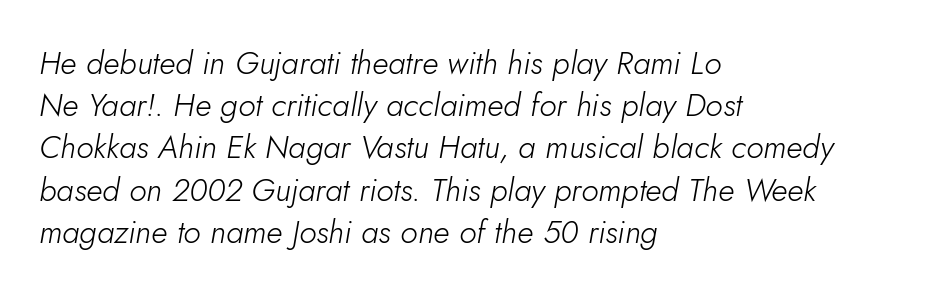
{"italic": "yes", "lean": "right", "slant_degrees": 5, "bold": "no", "weight": "light", "width": "normal", "stroke_contrast": "low", "x_height": "small", "monospaced": "no", "underline": "no", "align": "left", "line_spacing": "normal", "line_spacing_ratio": 1.32, "letter_spacing": "normal", "letter_spacing_em": 0.0, "glyph_px": 32}
